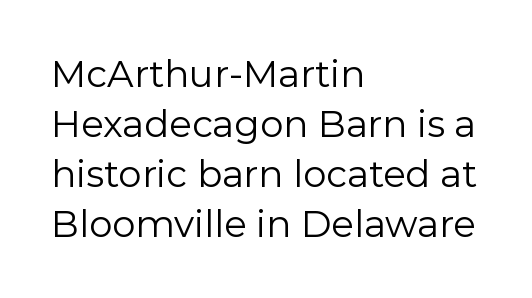
The image shows 37 px regular-weight sans-serif type, upright; set left-aligned, normal line spacing (1.35x), normal letter spacing, not underlined; a medium x-height.
